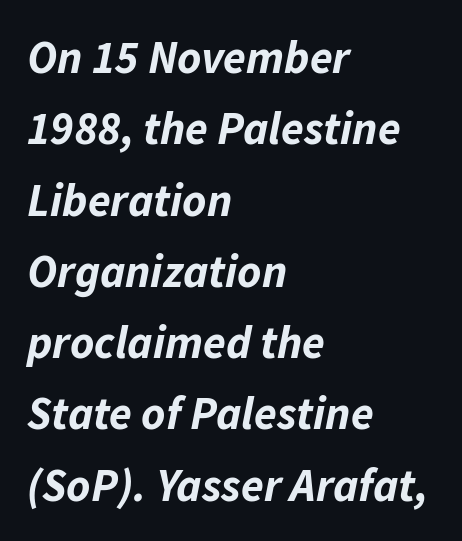
The letters advance in unequal steps, a hallmark of proportional type. How are the letters spaced? Ordinarily, with no added tracking. Rows of type keep a routine distance in the vertical direction. Compared with ordinary roman type, these characters are visibly tilted. A clean baseline with only descenders dipping below it. Reading down the block, your eye returns to a fixed left position each line.
